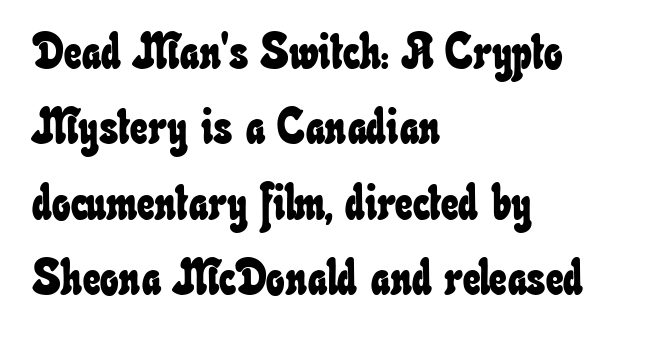
The image shows 49 px condensed type; set left-aligned, normal line spacing (1.54x), normal letter spacing, not underlined; low stroke contrast and a small x-height.
